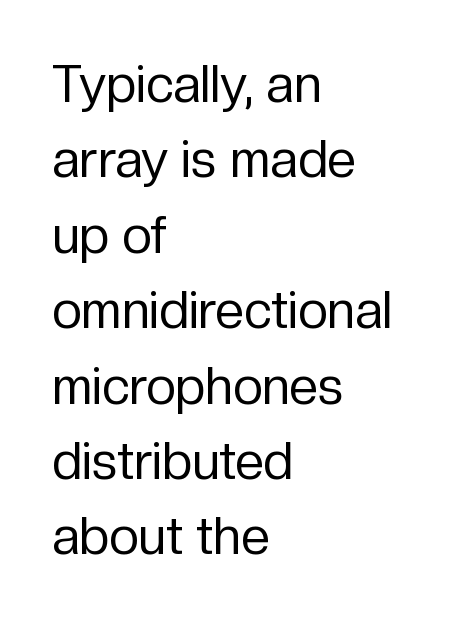
{"serif": "no", "italic": "no", "bold": "no", "weight": "regular", "width": "normal", "stroke_contrast": "low", "x_height": "medium", "monospaced": "no", "underline": "no", "align": "left", "line_spacing": "normal", "line_spacing_ratio": 1.45, "letter_spacing": "normal", "letter_spacing_em": 0.0, "glyph_px": 52}
